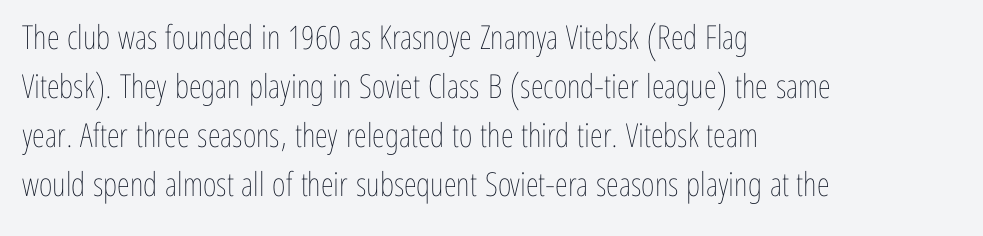
Q: Is the text bold? A: No.
Q: Is the text italic (slanted)? A: No, it is upright.
Q: Is the text underlined? A: No.
Q: How is the paragraph aligned? A: Left-aligned.
Q: Is the spacing between letters normal or unusually wide? A: Normal.
Q: Is the spacing between lines tight, normal or loose? A: Normal.
Q: Width (condensed, normal, or wide)? A: Condensed.
Q: Stroke contrast? A: Low.
Q: x-height? A: Medium.
Q: Monospaced? A: No.
